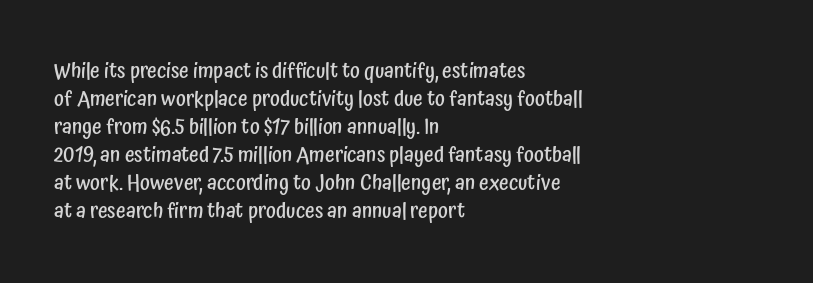
Q: Is the text bold? A: Semi-bold.
Q: Is the text italic (slanted)? A: No, it is upright.
Q: Is the text underlined? A: No.
Q: How is the paragraph aligned? A: Left-aligned.
Q: Is the spacing between letters normal or unusually wide? A: Normal.
Q: Is the spacing between lines tight, normal or loose? A: Normal.
